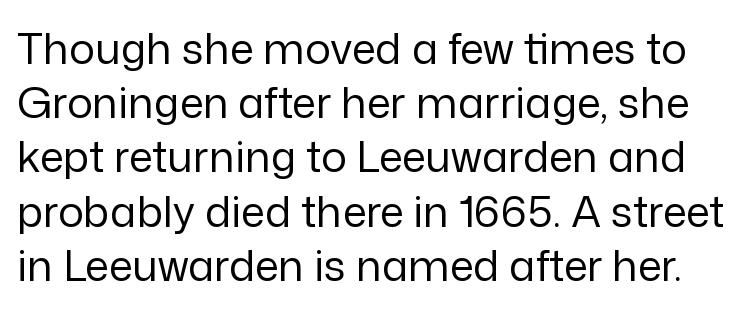
Q: Is the text bold? A: No.
Q: Is the text italic (slanted)? A: No, it is upright.
Q: Is the typeface a serif or a sans-serif typeface? A: Sans-serif.
Q: Is the text underlined? A: No.
Q: Is the spacing between letters normal or unusually wide? A: Normal.
Q: Is the spacing between lines tight, normal or loose? A: Normal.
Q: Width (condensed, normal, or wide)? A: Normal.
Q: Stroke contrast? A: Low.
Q: x-height? A: Medium.
Q: Monospaced? A: No.
